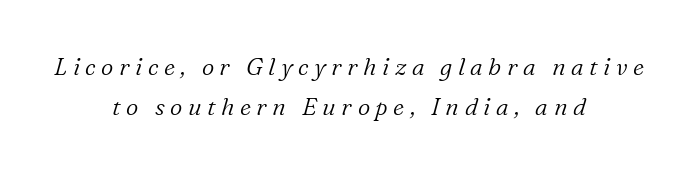
The image shows 24 px text type, italic (leaning right); set centered, normal line spacing (1.65x), unusually wide letter spacing (+0.23 em), not underlined.
